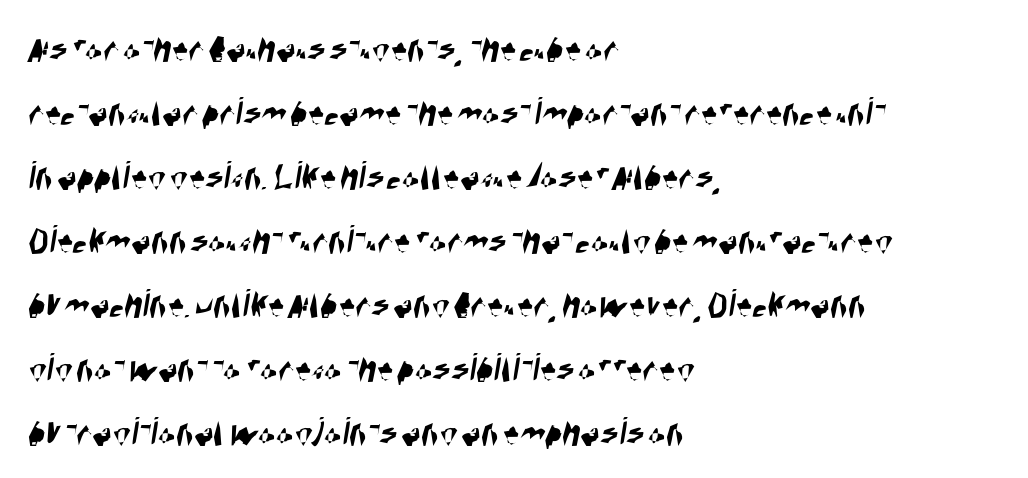
{"serif": "no", "width": "condensed", "stroke_contrast": "high", "x_height": "large", "monospaced": "no", "underline": "no", "align": "left", "line_spacing": "normal", "line_spacing_ratio": 1.56, "letter_spacing": "normal", "letter_spacing_em": 0.0, "glyph_px": 41}
